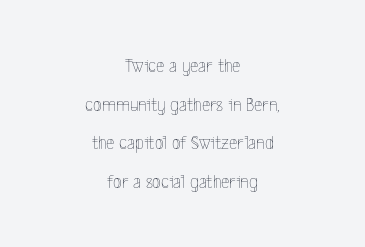
No word sits above an underline. Horizontal alignment here is central, giving a formal, balanced look. These glyphs show unthickened strokes, regular width or finer. One glance says open: line gaps are wider than usual. Characters remain perfectly vertical along every line. This sample uses plain, unmodified letter spacing.
